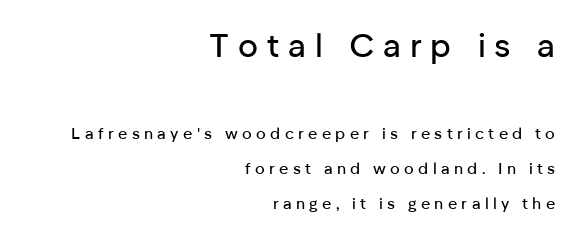
{"serif": "no", "italic": "no", "width": "normal", "stroke_contrast": "low", "x_height": "medium", "monospaced": "no", "underline": "no", "align": "right", "line_spacing": "loose", "line_spacing_ratio": 2.2, "letter_spacing": "wide", "letter_spacing_em": 0.27, "larger_block": "first", "size_ratio": 2.06, "glyph_px": 33}
